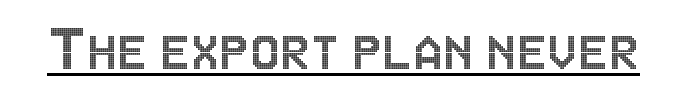
{"italic": "no", "width": "condensed", "x_height": "large", "monospaced": "no", "underline": "yes", "letter_spacing": "normal", "letter_spacing_em": 0.0, "glyph_px": 68}
